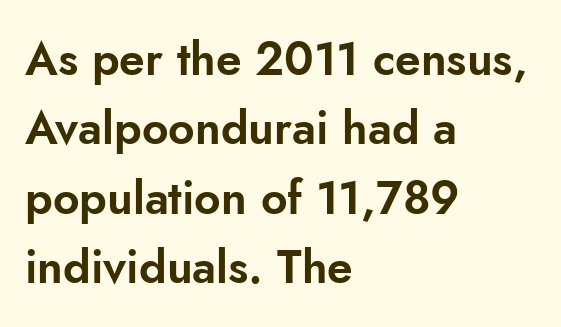
The image shows 46 px sans-serif type, upright; set left-aligned, normal line spacing (1.51x), normal letter spacing, not underlined; low stroke contrast and a small x-height.
